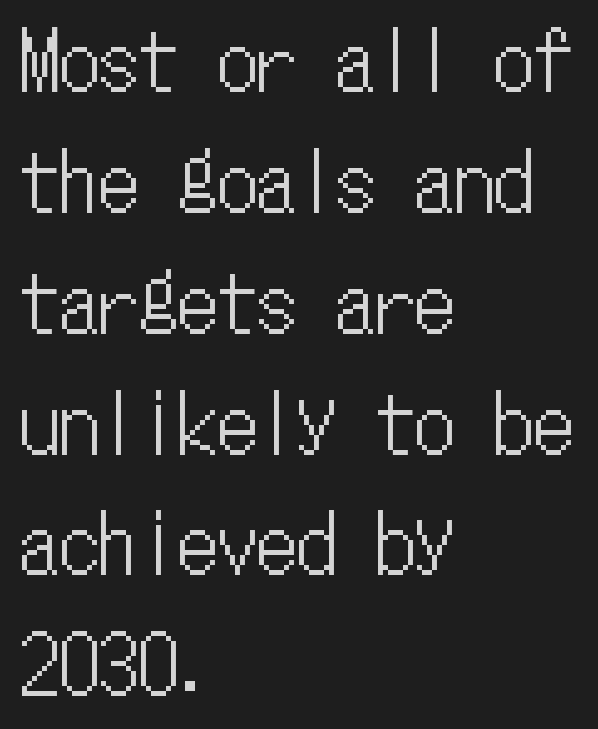
Q: Is the text italic (slanted)? A: No, it is upright.
Q: Is the text underlined? A: No.
Q: How is the paragraph aligned? A: Left-aligned.
Q: Is the spacing between letters normal or unusually wide? A: Normal.
Q: Is the spacing between lines tight, normal or loose? A: Normal.
Q: Width (condensed, normal, or wide)? A: Condensed.
Q: Stroke contrast? A: Low.
Q: x-height? A: Medium.
Q: Monospaced? A: Yes.
